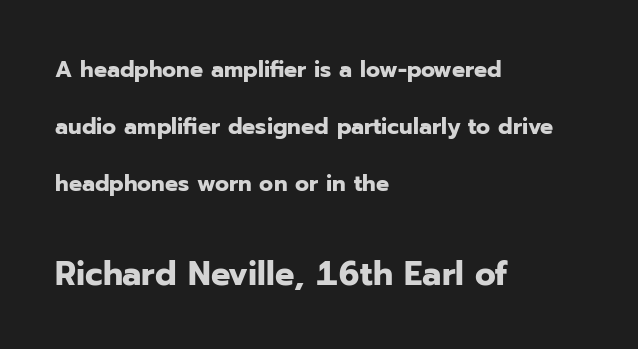
{"serif": "no", "italic": "no", "bold": "yes", "weight": "bold", "width": "normal", "stroke_contrast": "low", "x_height": "medium", "monospaced": "no", "underline": "no", "align": "left", "line_spacing": "loose", "line_spacing_ratio": 2.47, "letter_spacing": "normal", "letter_spacing_em": 0.0, "larger_block": "second", "size_ratio": 1.48, "glyph_px": 34}
